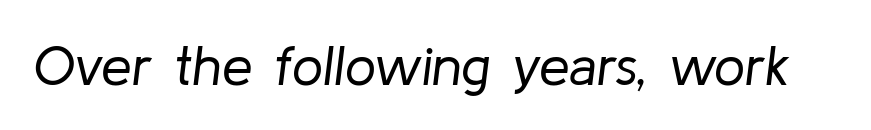
Bold? No — there's no thickening of the strokes. Glance below the letters and you will spot only blank space. An italicized treatment has been applied to the whole sample. This rendering leaves character spacing at its baseline value. You could not count columns in this text — the font is proportionally spaced.
